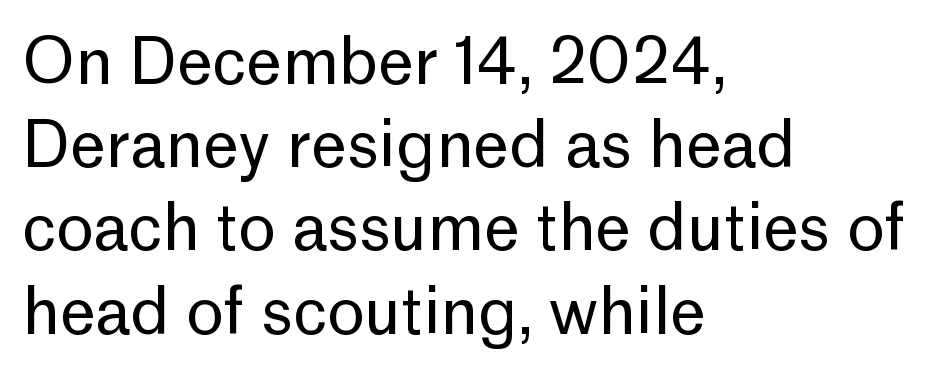
{"serif": "no", "italic": "no", "bold": "no", "weight": "regular", "width": "normal", "stroke_contrast": "low", "x_height": "medium", "monospaced": "no", "underline": "no", "align": "left", "line_spacing": "normal", "line_spacing_ratio": 1.3, "letter_spacing": "normal", "letter_spacing_em": 0.0, "glyph_px": 64}
